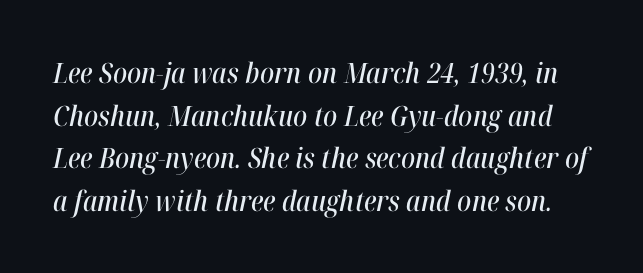
The image shows 28 px condensed type, italic (leaning right); set normal line spacing (1.52x), normal letter spacing, not underlined; high stroke contrast and a medium x-height.
